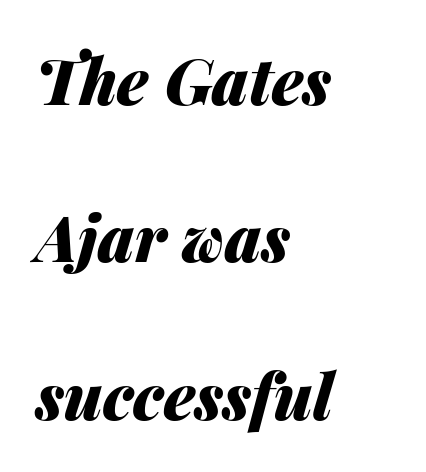
The image shows 63 px heavy type, italic (leaning right); set left-aligned, loose line spacing (2.5x), normal letter spacing, not underlined; medium stroke contrast and a medium x-height.
